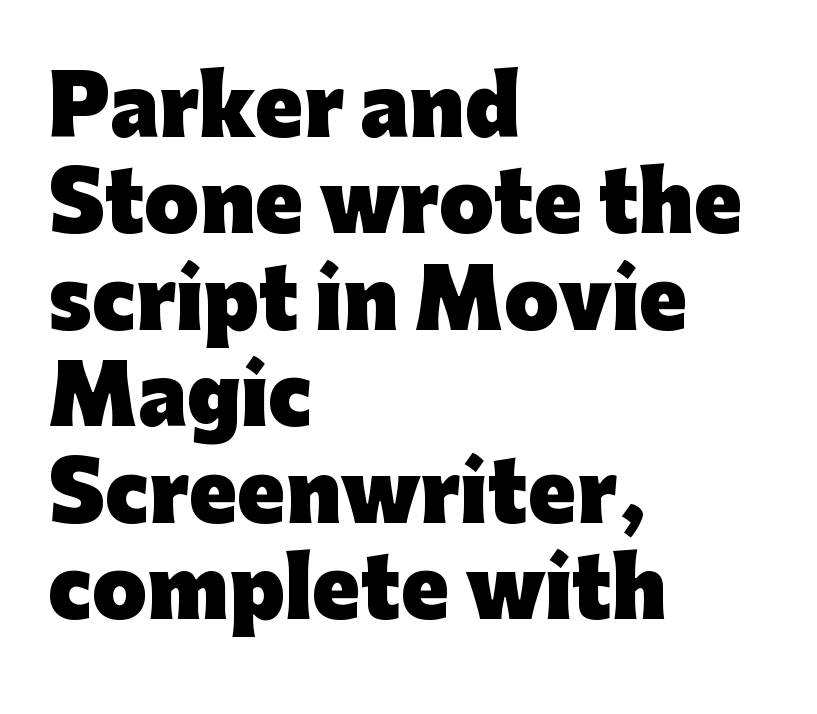
Casual observation: everything's shoved over to the left. Each letter keeps its own natural width here, so spacing adapts to shape. Pretty heavy lettering here — definitely bold. Stroke terminals: plain, sans-serif. A typesetter would mark this as roman, not italic.
